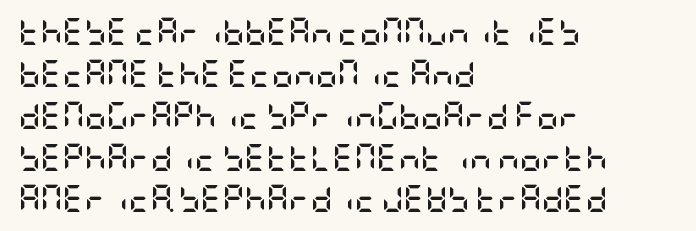
The image shows 27 px bold type, upright; set left-aligned, normal line spacing (1.55x), normal letter spacing, not underlined.
